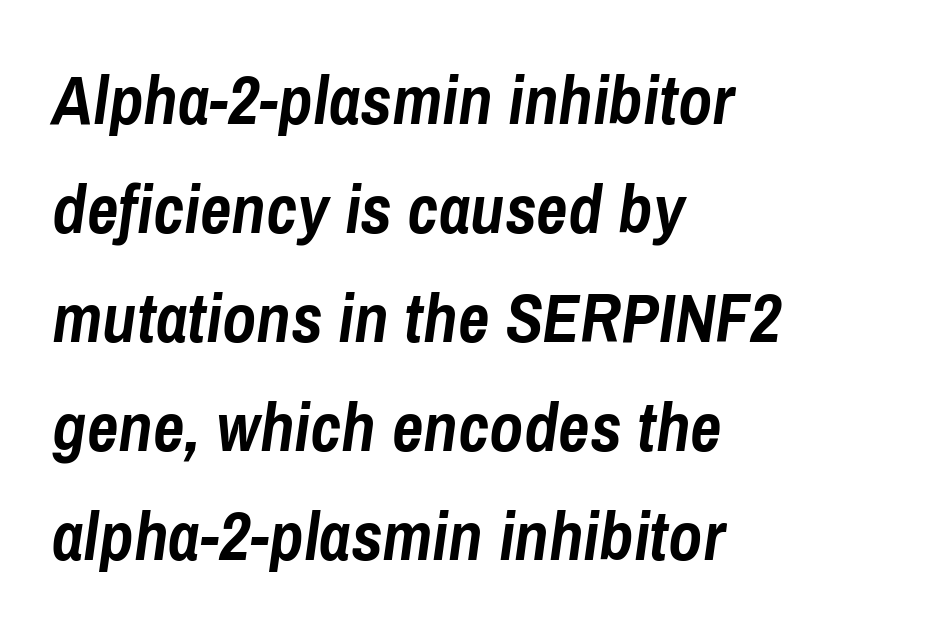
Letters rest on an invisible, unmarked baseline. Characters are canted at an angle relative to the baseline's perpendicular. Leading: standard. Caption: bold face, heavy strokes. Observe the ordinary spacing: letters are neighbours, not strangers. The passage shown is typed in a proportional face where columns would drift.
